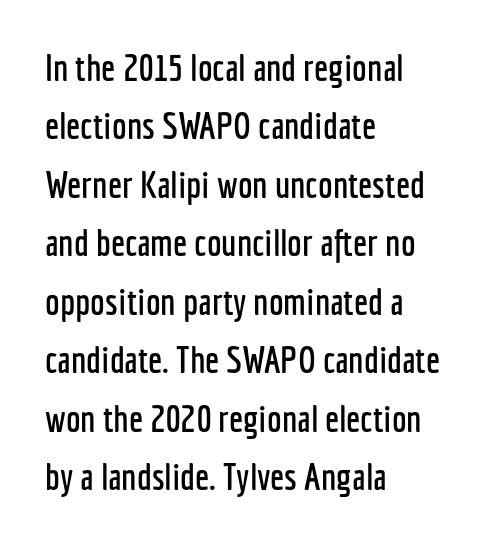
Q: Is the text italic (slanted)? A: No, it is upright.
Q: Is the typeface a serif or a sans-serif typeface? A: Sans-serif.
Q: Is the text underlined? A: No.
Q: How is the paragraph aligned? A: Left-aligned.
Q: Is the spacing between letters normal or unusually wide? A: Normal.
Q: Is the spacing between lines tight, normal or loose? A: Normal.
Q: Width (condensed, normal, or wide)? A: Condensed.
Q: Stroke contrast? A: Low.
Q: x-height? A: Medium.
Q: Monospaced? A: No.
